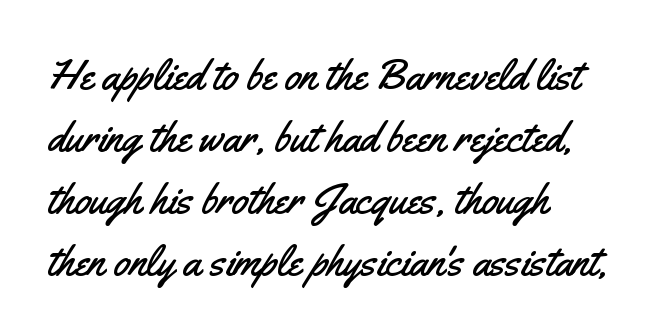
{"serif": "no", "width": "condensed", "stroke_contrast": "medium", "x_height": "small", "monospaced": "no", "underline": "no", "align": "left", "line_spacing": "normal", "line_spacing_ratio": 1.44, "letter_spacing": "normal", "letter_spacing_em": 0.0, "glyph_px": 43}
